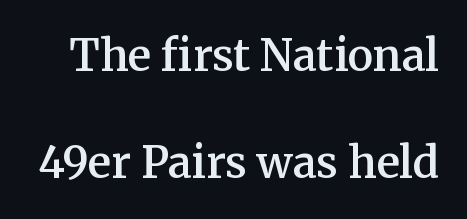
Caption: semibold face, moderately heavy strokes. Posture: vertical. Horizontal bands of white between lines are thick stripes. Honestly, there is no underline to notice here at all. To sum up the face: it has serifs.
